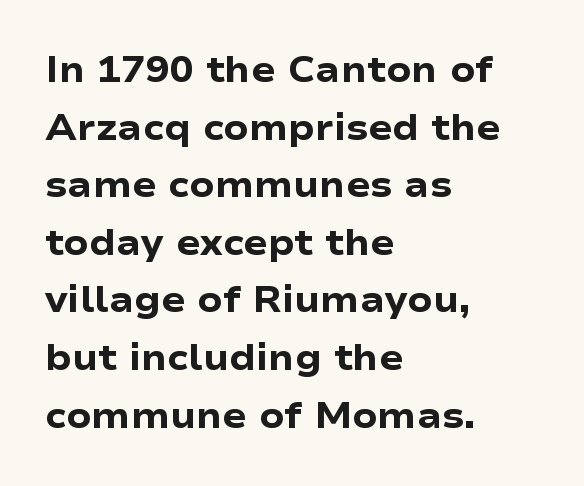
Does the leading feel generous? No, just average. Do the letters lean? They stand straight. The face used here is proportionally spaced, like ordinary book or web type. The space beneath each line is pristine and unruled.
